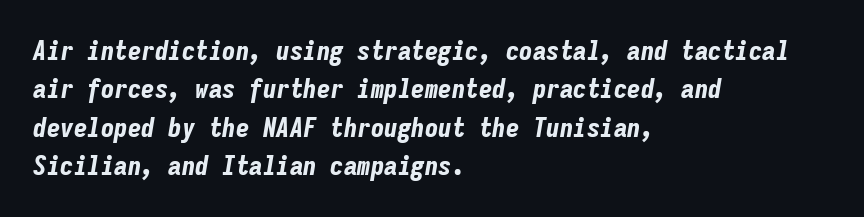
Honestly, the row spacing looks completely unremarkable. Alignment: flush left. Set as a true bold cut, around the 700 mark. The words here are not underlined.
